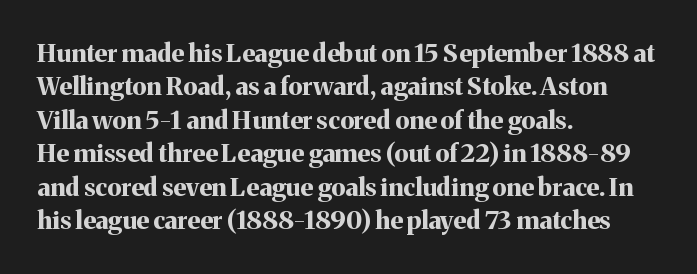
Q: Is the text bold? A: Yes.
Q: Is the text italic (slanted)? A: No, it is upright.
Q: Is the text underlined? A: No.
Q: How is the paragraph aligned? A: Left-aligned.
Q: Is the spacing between letters normal or unusually wide? A: Normal.
Q: Is the spacing between lines tight, normal or loose? A: Normal.
